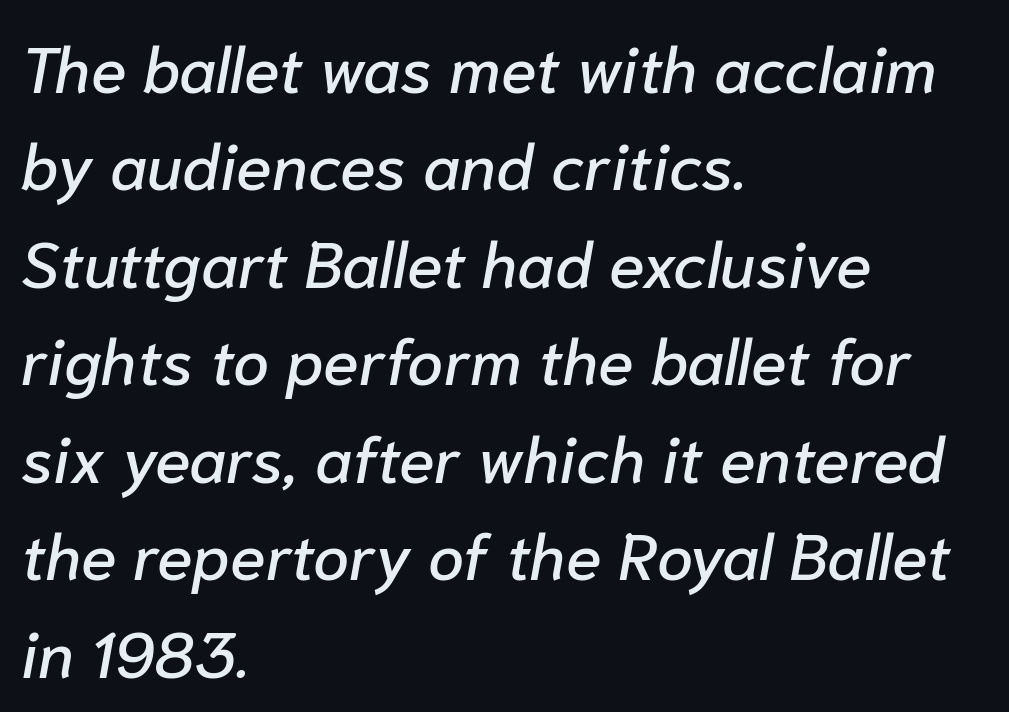
Q: Is the text italic (slanted)? A: Yes, it leans right by about 10 degrees.
Q: Is the text underlined? A: No.
Q: How is the paragraph aligned? A: Left-aligned.
Q: Is the spacing between letters normal or unusually wide? A: Normal.
Q: Is the spacing between lines tight, normal or loose? A: Normal.
Q: Width (condensed, normal, or wide)? A: Normal.
Q: Stroke contrast? A: Low.
Q: x-height? A: Medium.
Q: Monospaced? A: No.
